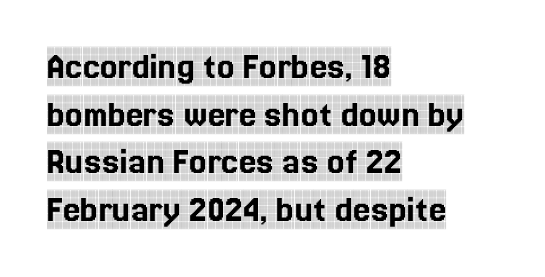
Q: Is the text italic (slanted)? A: No, it is upright.
Q: Is the typeface a serif or a sans-serif typeface? A: Serif.
Q: Is the text underlined? A: No.
Q: How is the paragraph aligned? A: Left-aligned.
Q: Is the spacing between letters normal or unusually wide? A: Normal.
Q: Width (condensed, normal, or wide)? A: Condensed.
Q: x-height? A: Large.
Q: Monospaced? A: No.
